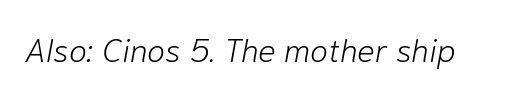
{"italic": "yes", "lean": "right", "slant_degrees": 10, "bold": "no", "weight": "light", "width": "normal", "stroke_contrast": "low", "x_height": "medium", "monospaced": "no", "underline": "no", "letter_spacing": "normal", "letter_spacing_em": 0.0, "glyph_px": 33}
